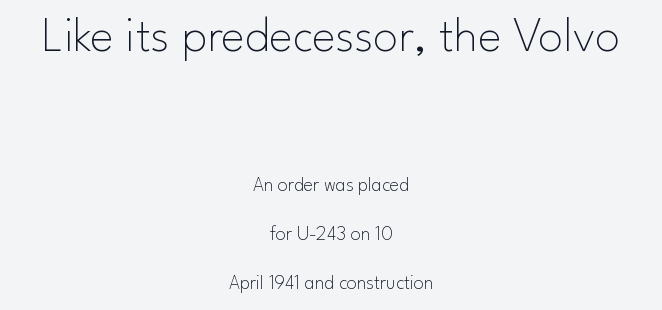
The image shows 50 px thin sans-serif type, upright; set centered, loose line spacing (2.43x), normal letter spacing, not underlined; the first (top) block is 2.5x larger; low stroke contrast and a small x-height.
